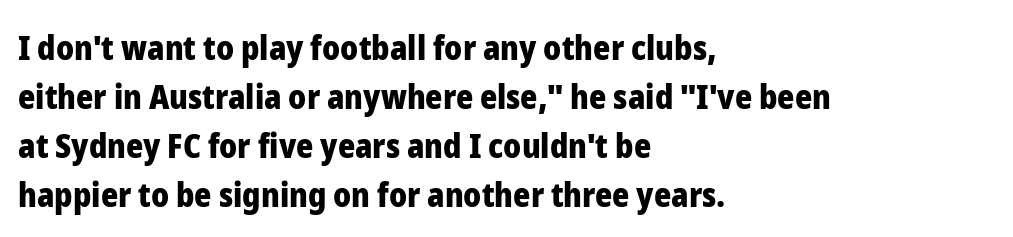
Q: Is the text bold? A: Yes.
Q: Is the text italic (slanted)? A: No, it is upright.
Q: Is the typeface a serif or a sans-serif typeface? A: Sans-serif.
Q: Is the text underlined? A: No.
Q: How is the paragraph aligned? A: Left-aligned.
Q: Is the spacing between letters normal or unusually wide? A: Normal.
Q: Is the spacing between lines tight, normal or loose? A: Normal.
Q: Width (condensed, normal, or wide)? A: Normal.
Q: Stroke contrast? A: Low.
Q: x-height? A: Medium.
Q: Monospaced? A: No.
